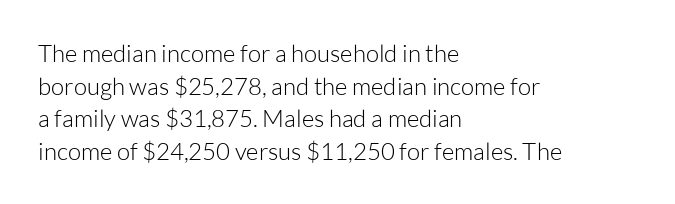
Plain, unruled lines of type. Ordinary non-slanted type is in use. Does extra space separate the letters? No, they use regular spacing. This is not heavy type; no bold has been used. These lines sit exactly where default settings would place them. Reading down the block, your eye returns to a fixed left position each line.
